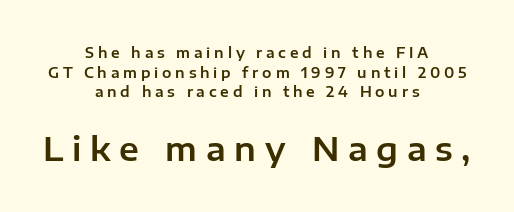
Looks like regular typesetting: each glyph gets only the width it needs. Students, observe: this is what conventionally led text looks like. The letters stand upright; this is a roman face. Observe the absence of serifs on each vertical stroke in this sample.
